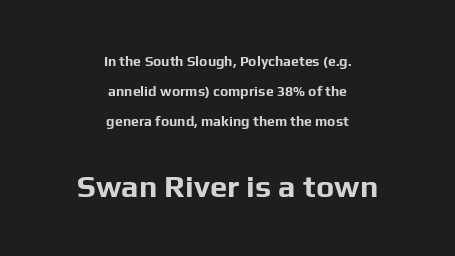
The image shows 31 px bold sans-serif type, upright; set centered, loose line spacing (2.14x), normal letter spacing, not underlined; the second (bottom) block is 2.21x larger; low stroke contrast and a medium x-height.
